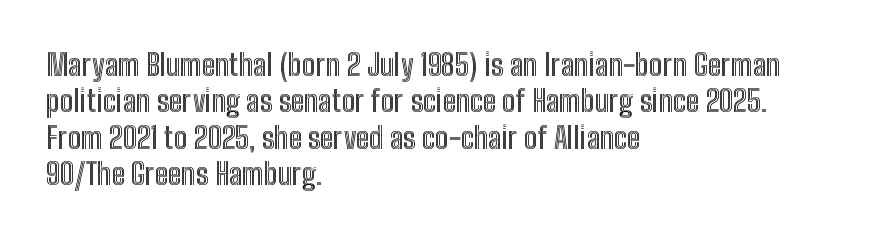
The letterforms sit shoulder to shoulder at normal distance. Alignment: flush left. Here the designer chose a conventional face with non-uniform glyph widths. Nope, not italic — everything's standing straight. Each row of text sits above clean, open space.
